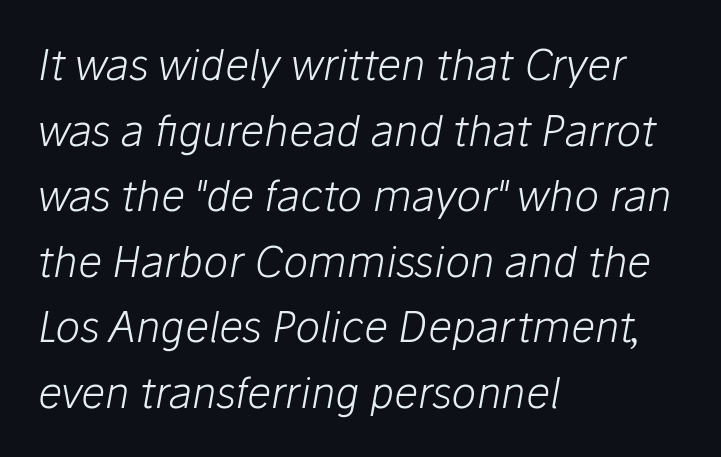
Does the lettering tilt? It does — this is italic. Rule under the text: the space is simply empty. The passage shown is not bold in any degree. Vertically, the passage feels balanced, rows spaced as you'd expect.
